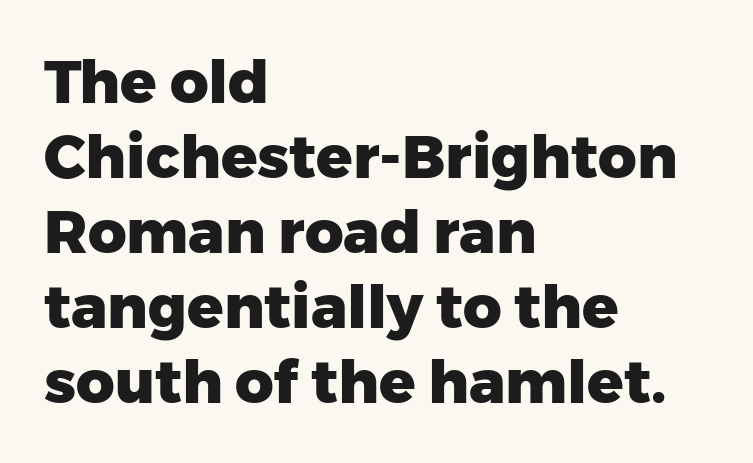
Q: Is the text bold? A: Yes.
Q: Is the text italic (slanted)? A: No, it is upright.
Q: Is the typeface a serif or a sans-serif typeface? A: Sans-serif.
Q: Is the text underlined? A: No.
Q: How is the paragraph aligned? A: Left-aligned.
Q: Is the spacing between letters normal or unusually wide? A: Normal.
Q: Is the spacing between lines tight, normal or loose? A: Normal.
Q: Width (condensed, normal, or wide)? A: Normal.
Q: Stroke contrast? A: Low.
Q: x-height? A: Medium.
Q: Monospaced? A: No.
